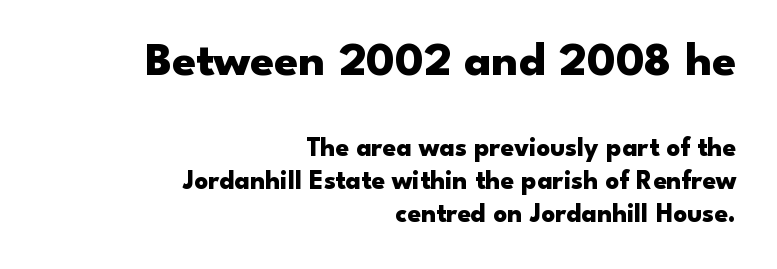
The image shows 48 px heavy, wide sans-serif type, upright; set right-aligned, line spacing 1.21x, normal letter spacing, not underlined; the first (top) block is 1.78x larger; low stroke contrast and a small x-height.
